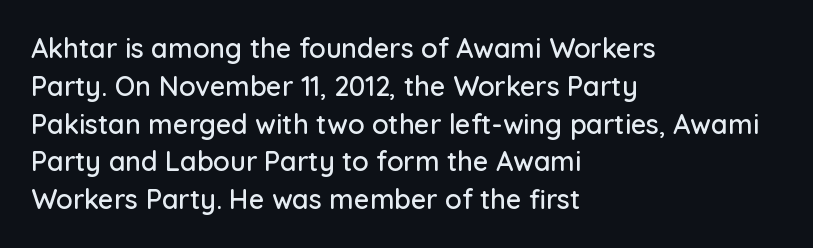
The image shows 27 px text type, upright; set left-aligned, normal line spacing (1.4x), normal letter spacing, not underlined.
